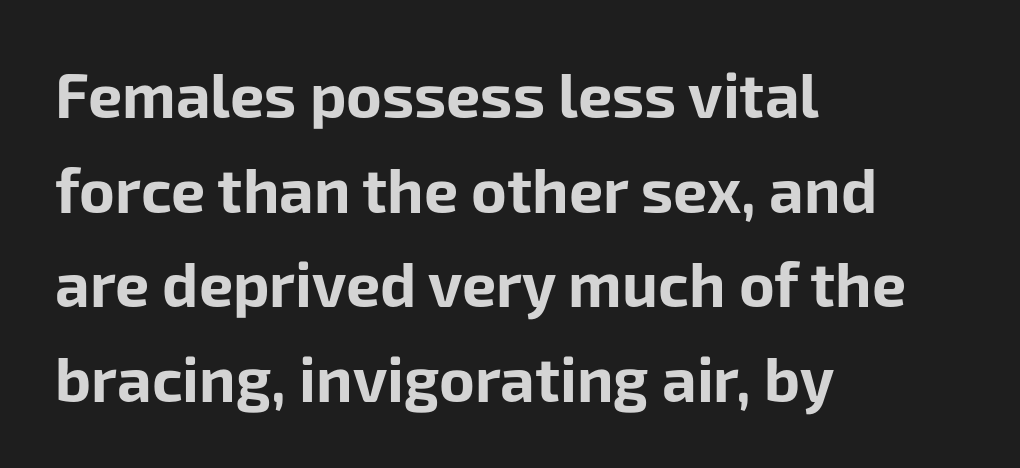
{"serif": "no", "italic": "no", "bold": "yes", "weight": "bold", "width": "normal", "stroke_contrast": "low", "x_height": "medium", "monospaced": "no", "underline": "no", "align": "left", "line_spacing": "normal", "line_spacing_ratio": 1.55, "letter_spacing": "normal", "letter_spacing_em": 0.0, "glyph_px": 61}
